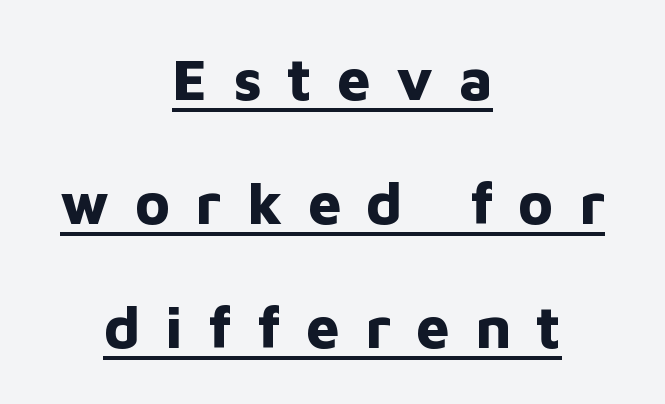
{"serif": "no", "italic": "no", "bold": "yes", "weight": "bold", "width": "normal", "stroke_contrast": "low", "x_height": "medium", "monospaced": "no", "underline": "yes", "align": "center", "line_spacing": "loose", "line_spacing_ratio": 2.1, "letter_spacing": "wide", "letter_spacing_em": 0.43, "glyph_px": 59}
